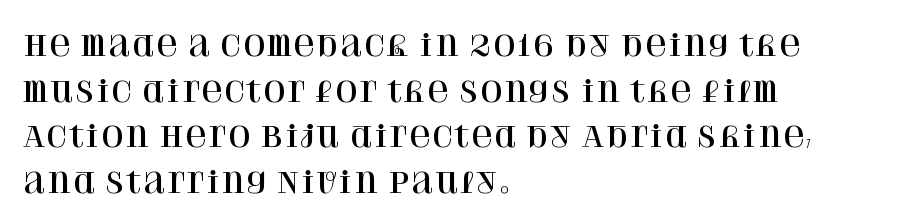
The leading is moderate, giving the passage an even texture. The typesetter chose a ragged-right arrangement here. Vertical strokes here are truly vertical. The words here are not underlined. Does the type have serifs? Yes, each stem ends in a small foot.
